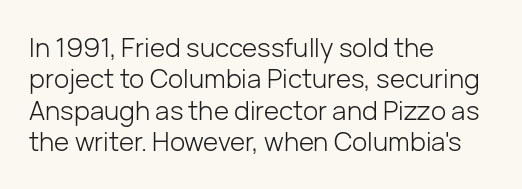
{"italic": "no", "bold": "no", "underline": "no", "align": "left", "line_spacing_ratio": 1.21, "letter_spacing": "normal", "letter_spacing_em": 0.0, "glyph_px": 26}
